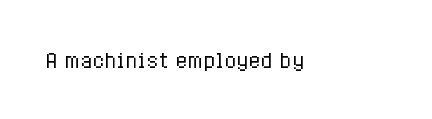
Q: Is the text bold? A: No.
Q: Is the text italic (slanted)? A: No, it is upright.
Q: Is the text underlined? A: No.
Q: Is the spacing between letters normal or unusually wide? A: Normal.
